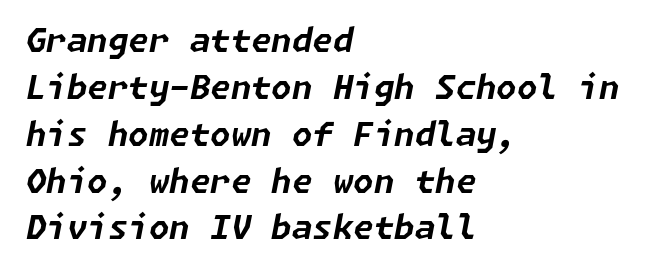
Q: Is the text bold? A: Yes.
Q: Is the text italic (slanted)? A: Yes, it leans right by about 11 degrees.
Q: Is the text underlined? A: No.
Q: How is the paragraph aligned? A: Left-aligned.
Q: Is the spacing between letters normal or unusually wide? A: Normal.
Q: Is the spacing between lines tight, normal or loose? A: Normal.
Q: Width (condensed, normal, or wide)? A: Normal.
Q: Stroke contrast? A: Low.
Q: x-height? A: Medium.
